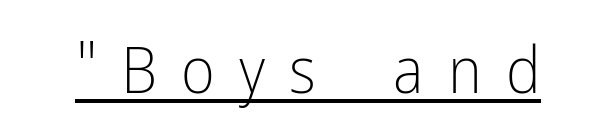
The letters advance in unequal steps, a hallmark of proportional type. Quick note: underline on. Bold? No — there's no thickening of the strokes. Ordinary non-slanted type is in use. Examine the stroke ends and you'll find no serifs. Short note: letters widely spaced.
